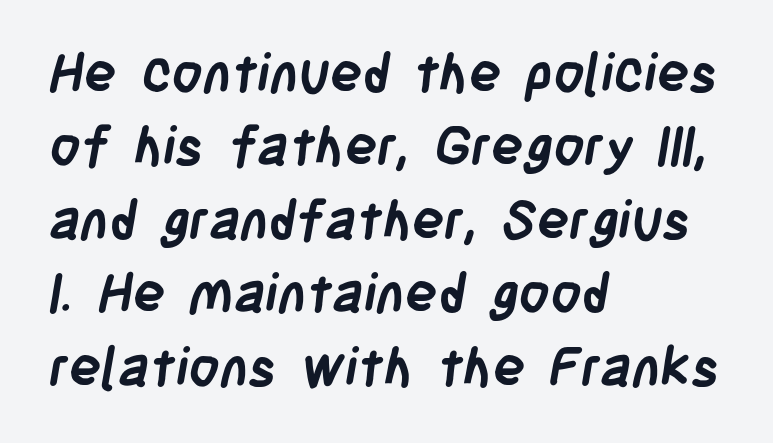
{"serif": "no", "bold": "yes", "weight": "semibold", "width": "condensed", "stroke_contrast": "low", "x_height": "large", "monospaced": "no", "underline": "no", "align": "left", "line_spacing": "normal", "line_spacing_ratio": 1.36, "letter_spacing": "normal", "letter_spacing_em": 0.0, "glyph_px": 54}
